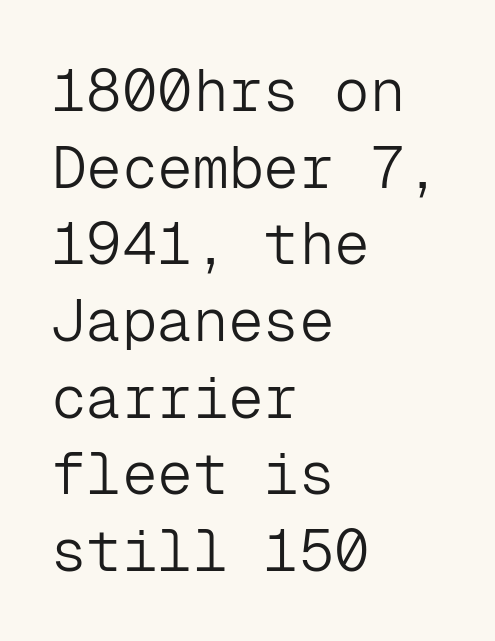
{"serif": "no", "italic": "no", "bold": "no", "weight": "light", "width": "normal", "stroke_contrast": "low", "x_height": "medium", "monospaced": "yes", "underline": "no", "align": "left", "line_spacing": "normal", "line_spacing_ratio": 1.3, "letter_spacing": "normal", "letter_spacing_em": 0.0, "glyph_px": 59}
